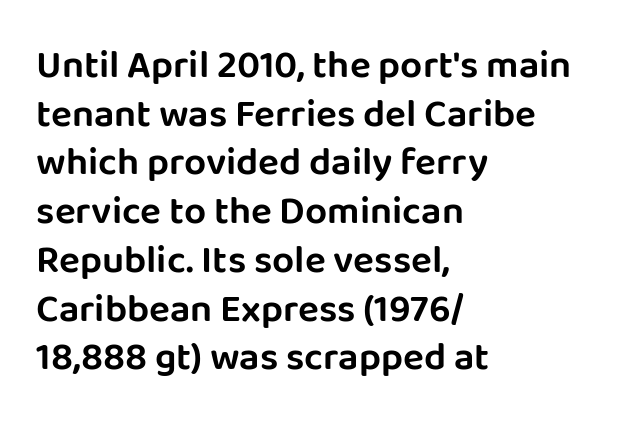
Does the copy run flush right? No — it runs flush left. You can tell from the bare stems that sans-serif type was used. The face used here is rendered with its standard letterfit. Quick note: interline space is typical. Italic? Not at all — the glyphs are vertical. Varying glyph widths throughout — classic text-font behaviour.
